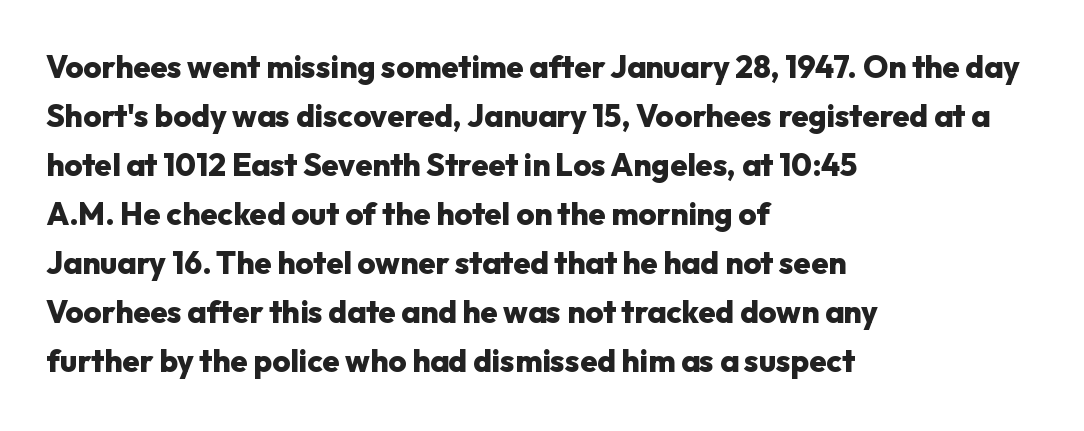
The image shows 31 px heavy sans-serif type, upright; set left-aligned, normal line spacing (1.58x), normal letter spacing, not underlined; low stroke contrast and a medium x-height.
